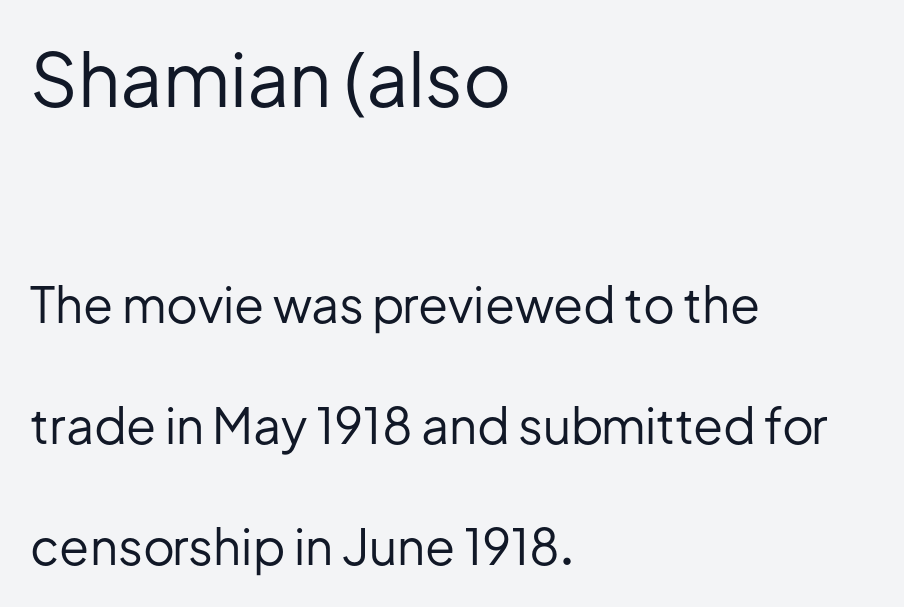
{"serif": "no", "italic": "no", "bold": "no", "weight": "regular", "width": "normal", "stroke_contrast": "low", "x_height": "medium", "monospaced": "no", "underline": "no", "align": "left", "line_spacing": "loose", "line_spacing_ratio": 2.47, "letter_spacing": "normal", "letter_spacing_em": 0.0, "larger_block": "first", "size_ratio": 1.51, "glyph_px": 74}
